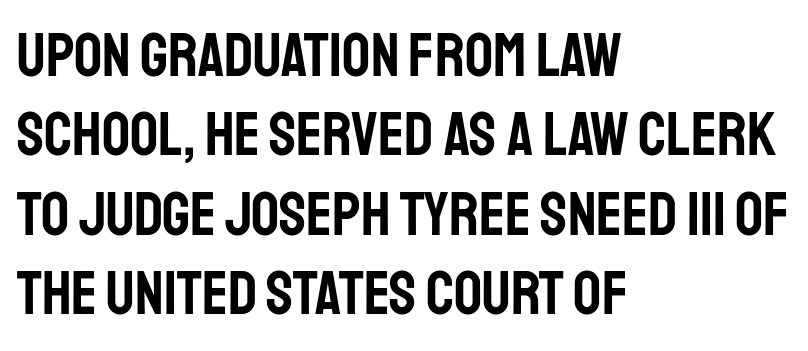
Q: Is the text italic (slanted)? A: No, it is upright.
Q: Is the typeface a serif or a sans-serif typeface? A: Sans-serif.
Q: Is the text underlined? A: No.
Q: How is the paragraph aligned? A: Left-aligned.
Q: Is the spacing between letters normal or unusually wide? A: Normal.
Q: Is the spacing between lines tight, normal or loose? A: Normal.
Q: Width (condensed, normal, or wide)? A: Condensed.
Q: Stroke contrast? A: Low.
Q: x-height? A: Large.
Q: Monospaced? A: No.
